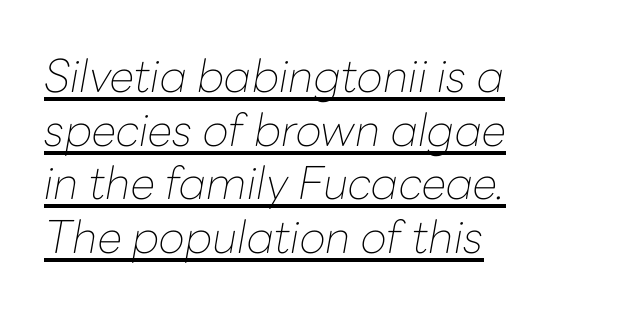
The rendering uses natural spacing where letterforms have individual widths. Visually the block forms a straight wall on the left and a jagged coastline on the right. The type is set solid horizontally, with unmodified tracking. The specimen includes a rule beneath the text block's lines. Stems here are at most as thick as an everyday book face.
